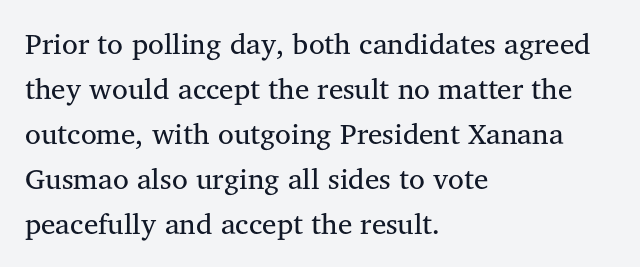
The image shows 29 px regular-weight serif type, upright; set left-aligned, normal line spacing (1.55x), normal letter spacing, not underlined; medium stroke contrast and a medium x-height.
